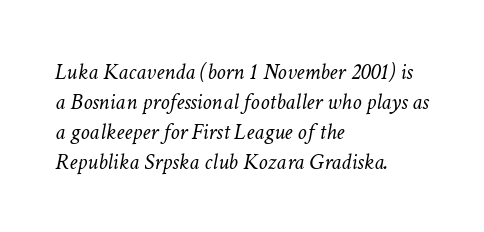
Weight: in the light-to-regular range. The passage shown leans; its letterforms are oblique. The text block is weighted toward the left margin, trailing off unevenly rightward. Quick note: interline space is typical. Glyph-to-glyph distance matches everyday printed text. Plain, unruled lines of type.
